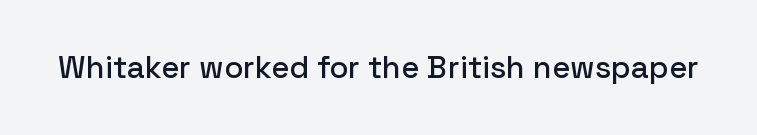
Q: Is the text italic (slanted)? A: No, it is upright.
Q: Is the typeface a serif or a sans-serif typeface? A: Sans-serif.
Q: Is the text underlined? A: No.
Q: Is the spacing between letters normal or unusually wide? A: Normal.
Q: Width (condensed, normal, or wide)? A: Normal.
Q: Stroke contrast? A: Low.
Q: x-height? A: Medium.
Q: Monospaced? A: No.
